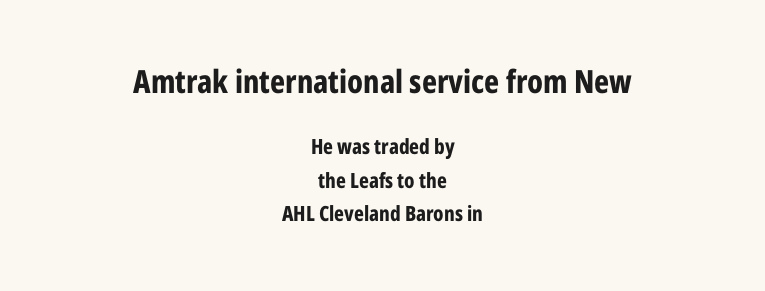
Q: Is the text bold? A: Yes.
Q: Is the text italic (slanted)? A: No, it is upright.
Q: Is the typeface a serif or a sans-serif typeface? A: Sans-serif.
Q: Is the text underlined? A: No.
Q: How is the paragraph aligned? A: Centered.
Q: Is the spacing between letters normal or unusually wide? A: Normal.
Q: Is the spacing between lines tight, normal or loose? A: Normal.
Q: Which block of text is set in a larger size, the first (top) or the second (bottom)? A: The first (top) one.
Q: Width (condensed, normal, or wide)? A: Condensed.
Q: Stroke contrast? A: Low.
Q: x-height? A: Medium.
Q: Monospaced? A: No.
